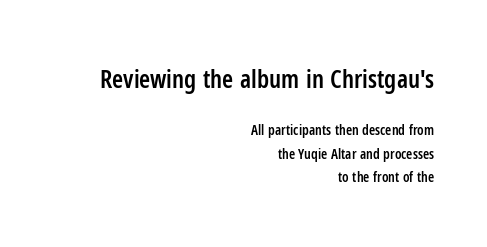
Q: Is the text bold? A: Semi-bold.
Q: Is the text italic (slanted)? A: No, it is upright.
Q: Is the text underlined? A: No.
Q: How is the paragraph aligned? A: Right-aligned.
Q: Is the spacing between letters normal or unusually wide? A: Normal.
Q: Is the spacing between lines tight, normal or loose? A: Normal.
Q: Which block of text is set in a larger size, the first (top) or the second (bottom)? A: The first (top) one.
